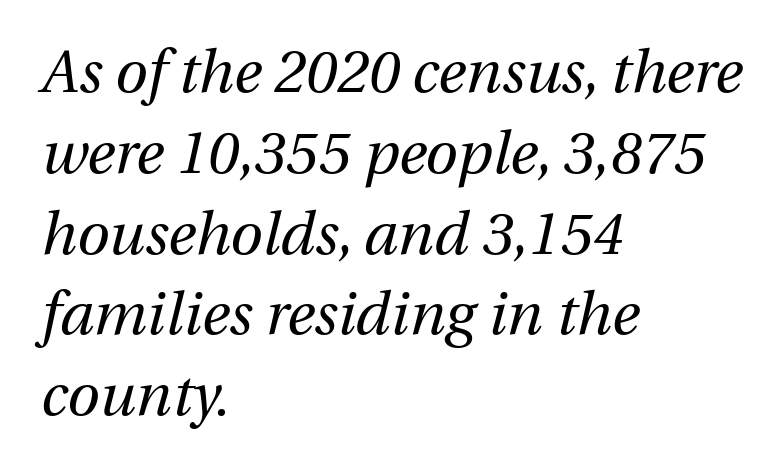
The passage shown is not underscored anywhere. The font's italic variant was chosen for this text. One glance says typical: line gaps are just what's usual. The lines are quadded left.
